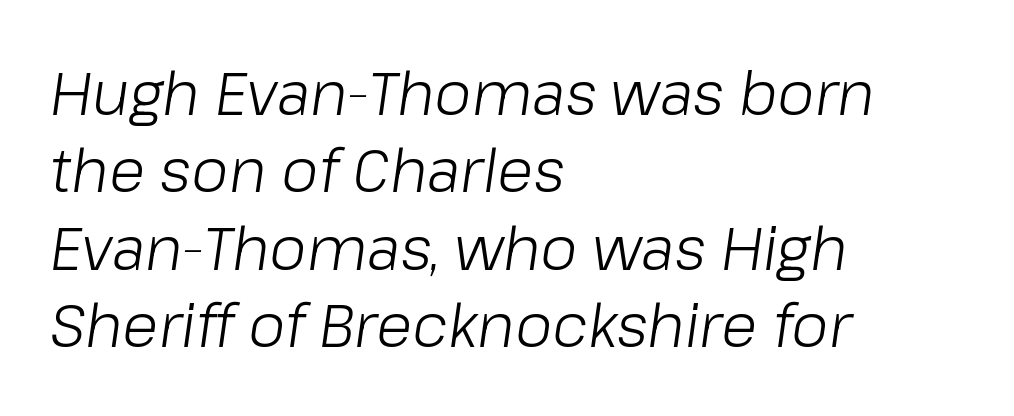
Spacing verdict: proportional, widths tailored to each character. Horizontal alignment here is leftward, the default for most running prose. Stroke thickness stays within the range of a standard reading face or lighter. The passage shown has conventional tracking throughout. A normal amount of white space separates one row of letters from the next.
